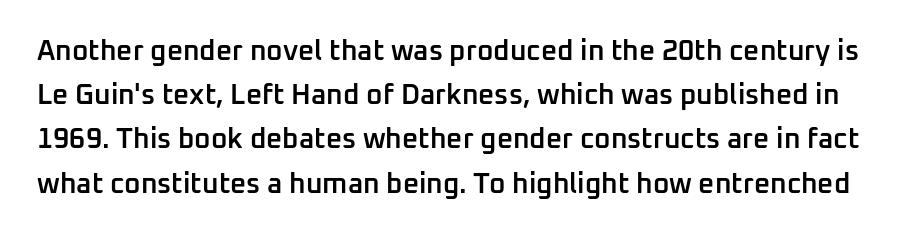
Q: Is the text bold? A: Semi-bold.
Q: Is the text italic (slanted)? A: No, it is upright.
Q: Is the typeface a serif or a sans-serif typeface? A: Sans-serif.
Q: Is the text underlined? A: No.
Q: Is the spacing between letters normal or unusually wide? A: Normal.
Q: Is the spacing between lines tight, normal or loose? A: Normal.
Q: Width (condensed, normal, or wide)? A: Normal.
Q: Stroke contrast? A: Low.
Q: x-height? A: Medium.
Q: Monospaced? A: No.
